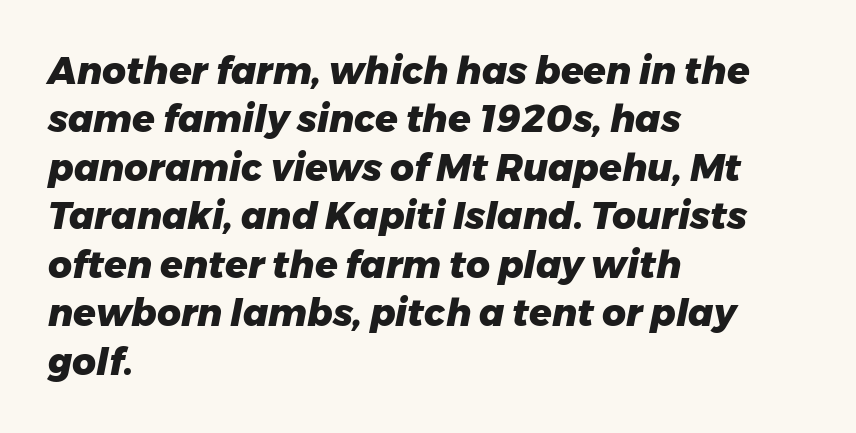
Q: Is the text bold? A: Yes.
Q: Is the text italic (slanted)? A: Yes, it leans right by about 11 degrees.
Q: Is the text underlined? A: No.
Q: How is the paragraph aligned? A: Left-aligned.
Q: Is the spacing between letters normal or unusually wide? A: Normal.
Q: Is the spacing between lines tight, normal or loose? A: Normal.
Q: Width (condensed, normal, or wide)? A: Normal.
Q: Stroke contrast? A: Low.
Q: x-height? A: Medium.
Q: Monospaced? A: No.
